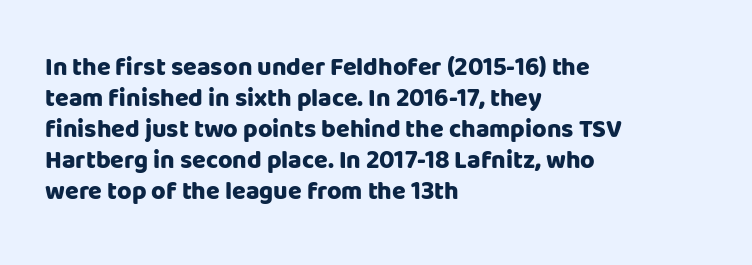
Q: Is the text bold? A: Yes.
Q: Is the text italic (slanted)? A: No, it is upright.
Q: Is the text underlined? A: No.
Q: How is the paragraph aligned? A: Left-aligned.
Q: Is the spacing between letters normal or unusually wide? A: Normal.
